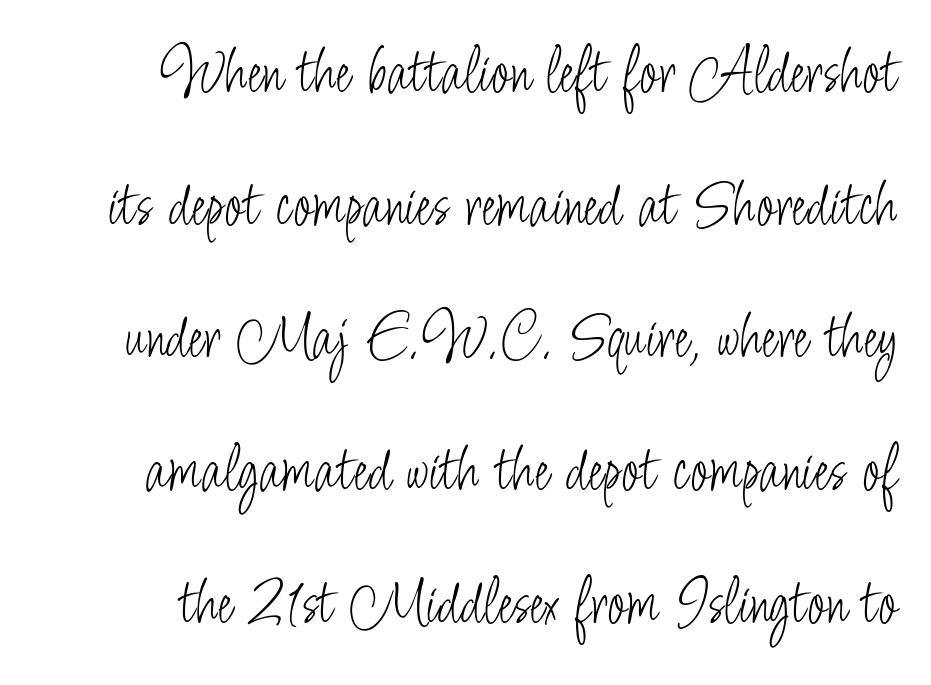
{"serif": "no", "bold": "no", "weight": "light", "width": "condensed", "stroke_contrast": "low", "x_height": "small", "monospaced": "no", "underline": "no", "line_spacing": "loose", "line_spacing_ratio": 1.98, "letter_spacing": "normal", "letter_spacing_em": 0.0, "glyph_px": 67}
